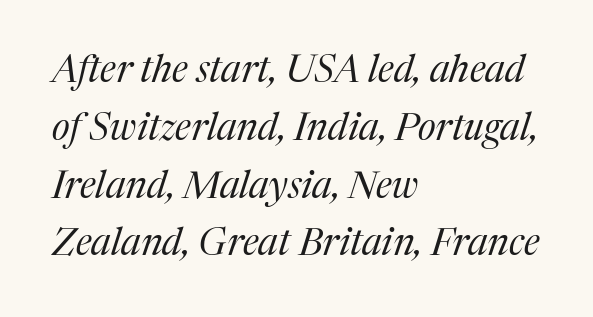
The image shows 38 px regular-weight serif type, italic (leaning right); set left-aligned, normal line spacing (1.52x), normal letter spacing, not underlined; medium stroke contrast and a medium x-height.
